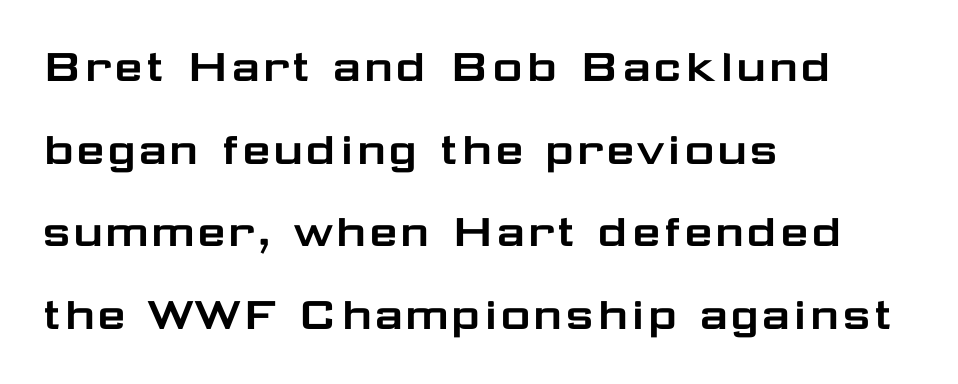
{"serif": "no", "italic": "no", "width": "wide", "stroke_contrast": "low", "x_height": "medium", "monospaced": "no", "underline": "no", "align": "left", "line_spacing": "normal", "line_spacing_ratio": 1.59, "letter_spacing": "normal", "letter_spacing_em": 0.0, "glyph_px": 52}
